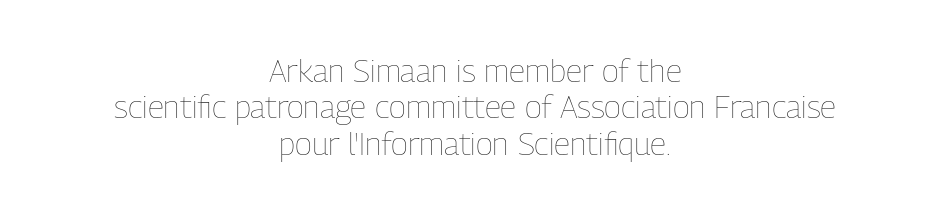
One-word summary of the alignment: center. Stem width sits at or under what a default text font uses. No word sits above an underline. Italic? Not at all — the glyphs are vertical. The passage shown has conventional tracking throughout. The leading is snug, giving the passage a crowded texture.
